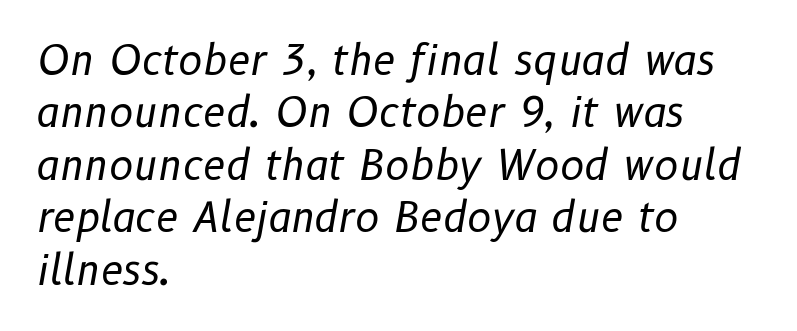
The text carries the slant typical of an italic or oblique font. Does extra space separate the letters? No, they use regular spacing. These lines sit exactly where default settings would place them. Descenders hang freely into open space.
